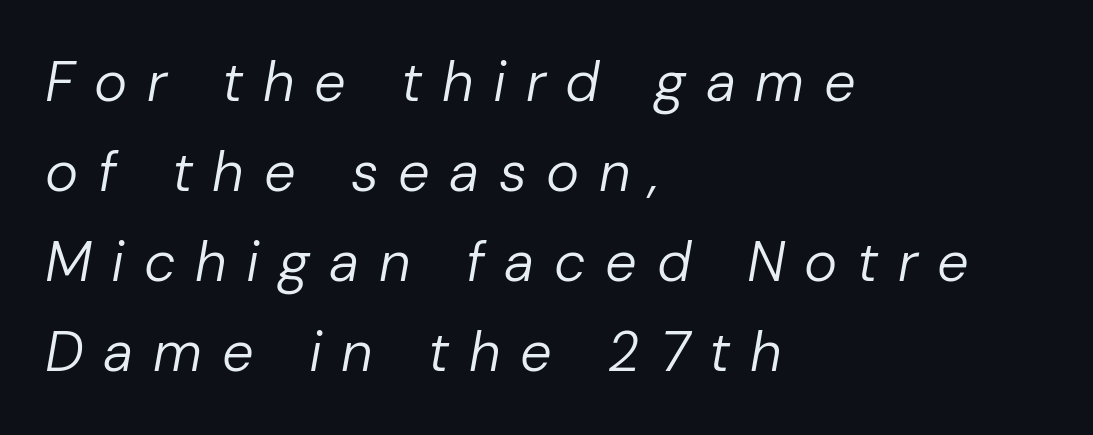
The image shows 56 px regular-weight type, italic (leaning right); set left-aligned, normal line spacing (1.61x), unusually wide letter spacing (+0.35 em), not underlined; low stroke contrast and a medium x-height.
